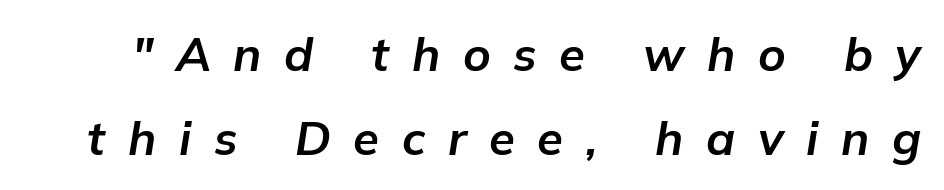
Letter spacing: wide. Heft: maximum for text — a bold. Spacing verdict: proportional, widths tailored to each character. The whole block is typeset with a tilt. The baseline area is clear.
